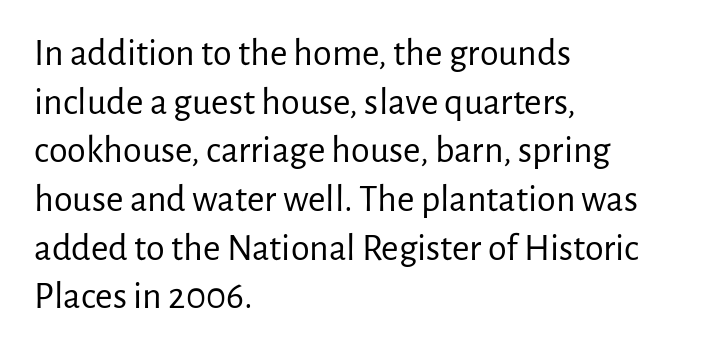
{"serif": "no", "italic": "no", "bold": "no", "weight": "regular", "width": "normal", "stroke_contrast": "low", "x_height": "medium", "monospaced": "no", "underline": "no", "align": "left", "line_spacing": "normal", "line_spacing_ratio": 1.28, "letter_spacing": "normal", "letter_spacing_em": 0.0, "glyph_px": 38}
